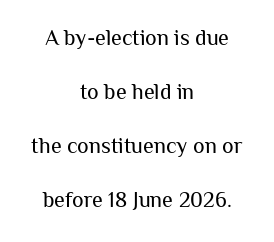
Q: Is the text bold? A: No.
Q: Is the text italic (slanted)? A: No, it is upright.
Q: Is the text underlined? A: No.
Q: How is the paragraph aligned? A: Centered.
Q: Is the spacing between letters normal or unusually wide? A: Normal.
Q: Is the spacing between lines tight, normal or loose? A: Loose.
